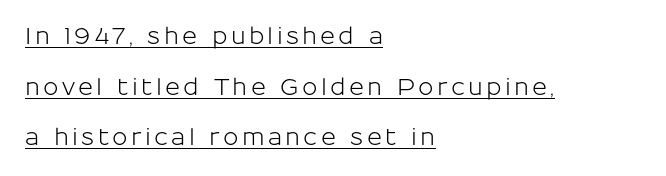
{"italic": "no", "underline": "yes", "align": "left", "line_spacing": "loose", "line_spacing_ratio": 2.2, "glyph_px": 23}
